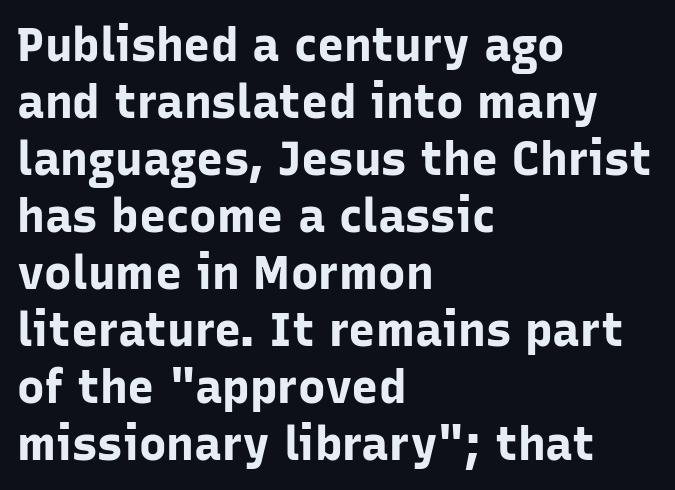
Designer's note — italics off, roman on. Check where the strokes stop: nothing finishes them off — pure sans. Heavy, bold letterforms. This sample is left-justified, so line endings fall wherever the words run out. Each letter keeps its own natural width here, so spacing adapts to shape.
